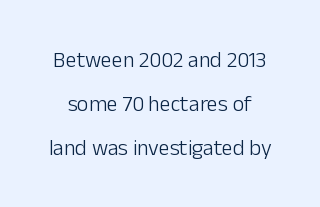
Glyph-to-glyph distance matches everyday printed text. The type sits square on the baseline with zero lean. A great deal of white space separates one row of letters from the next. Has an underline been added? It has not. The letters look calm and open, with moderate or lighter stems.
